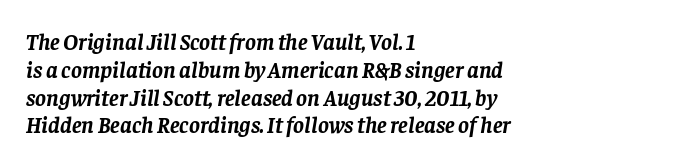
Heavy-handed strokes throughout: this text is bold. These lines stack with their left ends in a neat column. The tracking reads as untouched default to a designer's eye. Does the lettering tilt? It does — this is italic.
